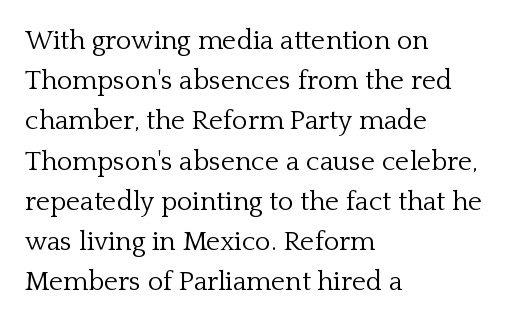
Q: Is the text bold? A: No.
Q: Is the text italic (slanted)? A: No, it is upright.
Q: Is the text underlined? A: No.
Q: How is the paragraph aligned? A: Left-aligned.
Q: Is the spacing between letters normal or unusually wide? A: Normal.
Q: Is the spacing between lines tight, normal or loose? A: Normal.
